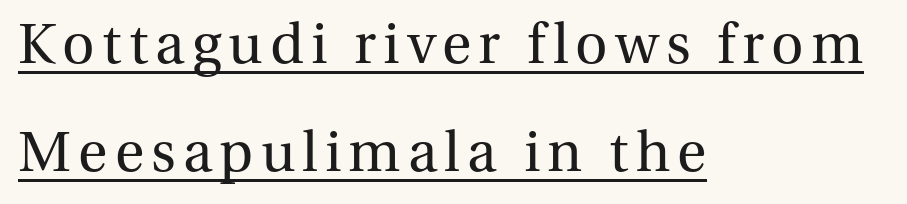
A typesetter would label this face a serif. Each letter keeps its own natural width here, so spacing adapts to shape. The rendering uses the underline text-decoration. This is the regular roman posture of the typeface.
